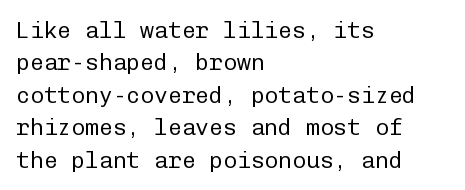
The image shows 23 px text type, upright; set left-aligned, normal line spacing (1.41x), normal letter spacing, not underlined.
